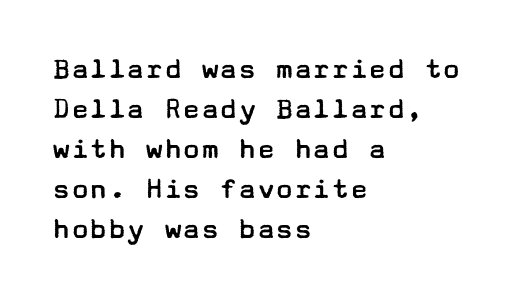
Ordinary non-slanted type is in use. The passage is arranged the way most books set body copy — flush left. This is sans-serif lettering, the kind often seen on screens and signage. Descender tails drop into unmarked territory. Each stroke keeps to a modest, everyday thickness or less. Vertical spacing — default.
